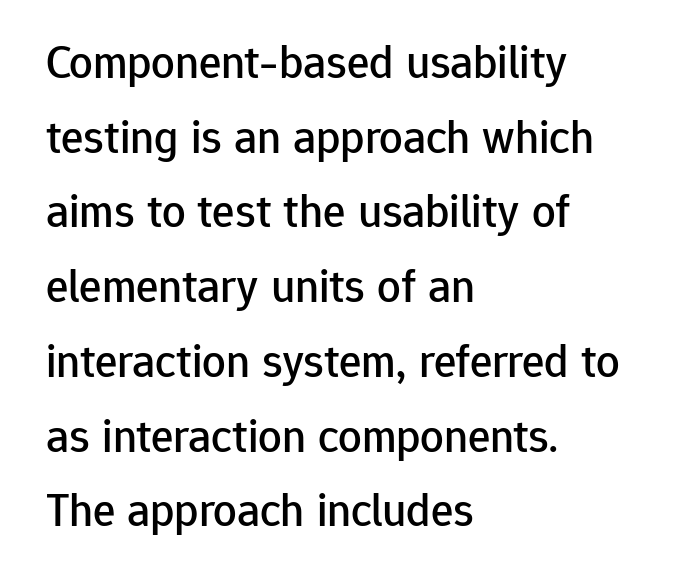
Q: Is the text italic (slanted)? A: No, it is upright.
Q: Is the typeface a serif or a sans-serif typeface? A: Sans-serif.
Q: Is the text underlined? A: No.
Q: How is the paragraph aligned? A: Left-aligned.
Q: Is the spacing between letters normal or unusually wide? A: Normal.
Q: Is the spacing between lines tight, normal or loose? A: Normal.
Q: Width (condensed, normal, or wide)? A: Normal.
Q: Stroke contrast? A: Low.
Q: x-height? A: Medium.
Q: Monospaced? A: No.
